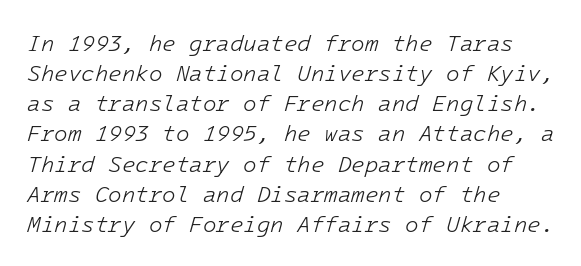
The image shows 22 px text type, italic (leaning right); set left-aligned, normal line spacing (1.37x), normal letter spacing, not underlined.
